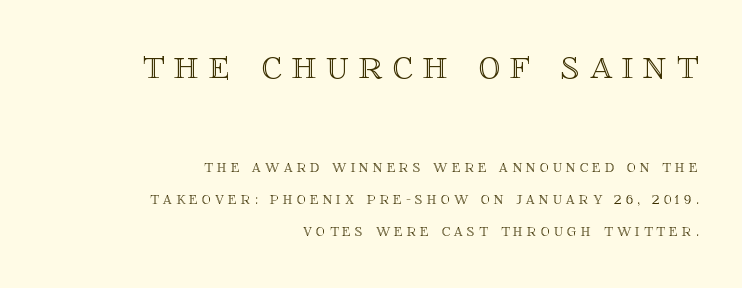
Q: Is the text italic (slanted)? A: No, it is upright.
Q: Is the text underlined? A: No.
Q: How is the paragraph aligned? A: Right-aligned.
Q: Is the spacing between letters normal or unusually wide? A: Unusually wide.
Q: Which block of text is set in a larger size, the first (top) or the second (bottom)? A: The first (top) one.
Q: Width (condensed, normal, or wide)? A: Normal.
Q: x-height? A: Large.
Q: Monospaced? A: No.
